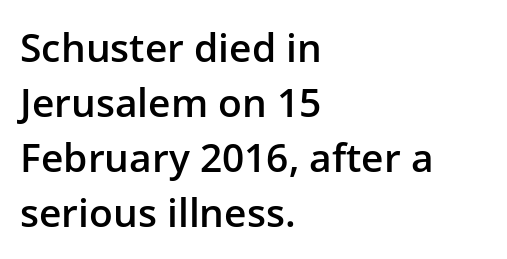
{"serif": "no", "italic": "no", "bold": "semi", "weight": "semibold", "width": "normal", "stroke_contrast": "low", "x_height": "medium", "monospaced": "no", "underline": "no", "align": "left", "line_spacing": "normal", "line_spacing_ratio": 1.41, "letter_spacing": "normal", "letter_spacing_em": 0.0, "glyph_px": 39}
